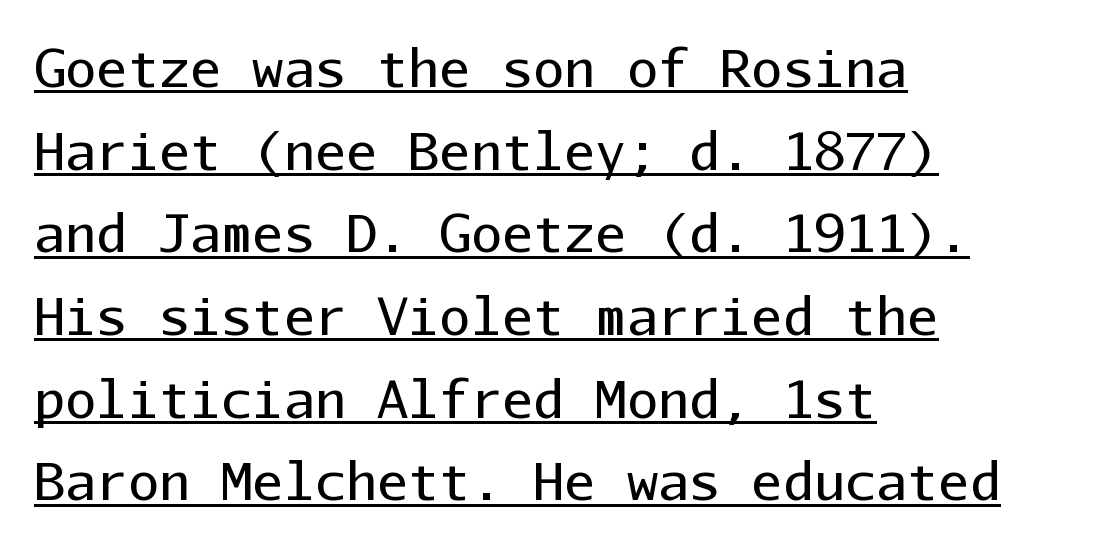
{"serif": "no", "italic": "no", "bold": "no", "weight": "regular", "width": "normal", "stroke_contrast": "low", "x_height": "medium", "monospaced": "yes", "underline": "yes", "align": "left", "line_spacing": "normal", "line_spacing_ratio": 1.59, "letter_spacing": "normal", "letter_spacing_em": 0.0, "glyph_px": 52}
